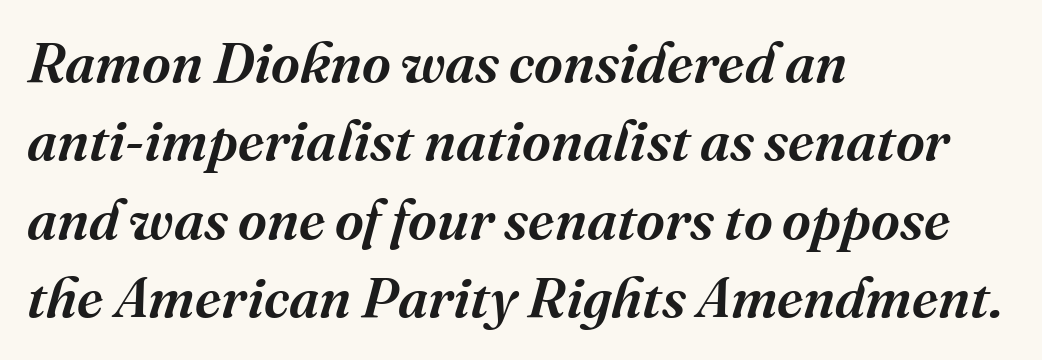
The image shows 56 px semibold serif type, italic (leaning right); set left-aligned, normal line spacing (1.4x), normal letter spacing, not underlined; medium stroke contrast and a medium x-height.
